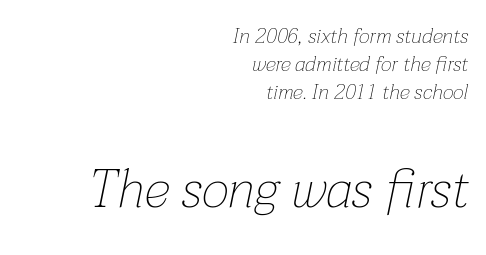
{"italic": "yes", "lean": "right", "slant_degrees": 12, "bold": "no", "weight": "thin", "width": "normal", "stroke_contrast": "low", "x_height": "medium", "monospaced": "no", "underline": "no", "align": "right", "line_spacing": "normal", "line_spacing_ratio": 1.33, "letter_spacing": "normal", "letter_spacing_em": 0.0, "larger_block": "second", "size_ratio": 2.52, "glyph_px": 53}
